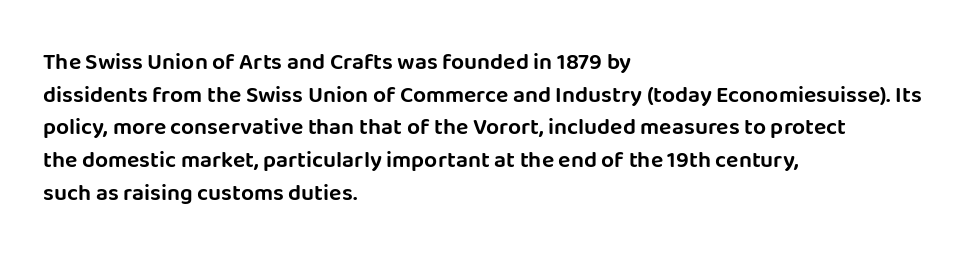
{"italic": "no", "underline": "no", "align": "left", "line_spacing": "normal", "line_spacing_ratio": 1.42, "letter_spacing": "normal", "letter_spacing_em": 0.0, "glyph_px": 23}
